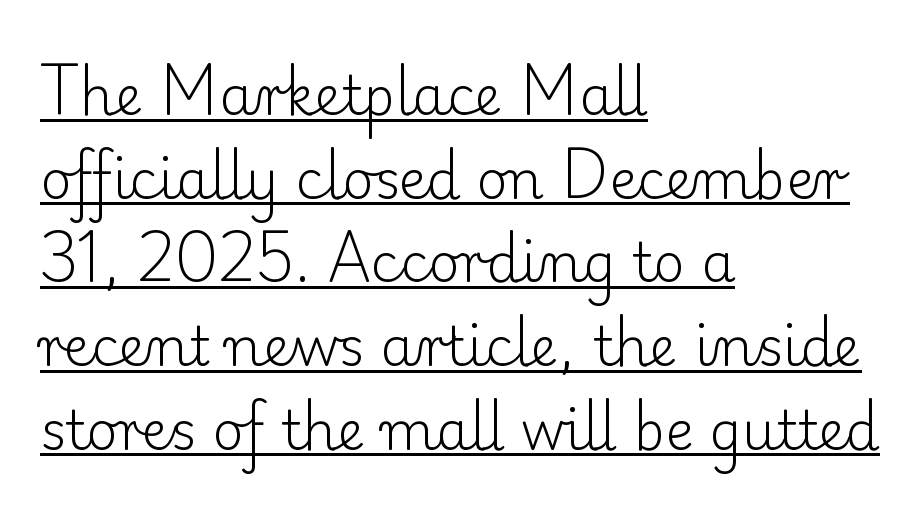
Q: Is the text bold? A: No.
Q: Is the text italic (slanted)? A: No, it is upright.
Q: Is the text underlined? A: Yes.
Q: How is the paragraph aligned? A: Left-aligned.
Q: Is the spacing between letters normal or unusually wide? A: Normal.
Q: Is the spacing between lines tight, normal or loose? A: Normal.
Q: Width (condensed, normal, or wide)? A: Normal.
Q: Stroke contrast? A: Low.
Q: x-height? A: Small.
Q: Monospaced? A: No.
